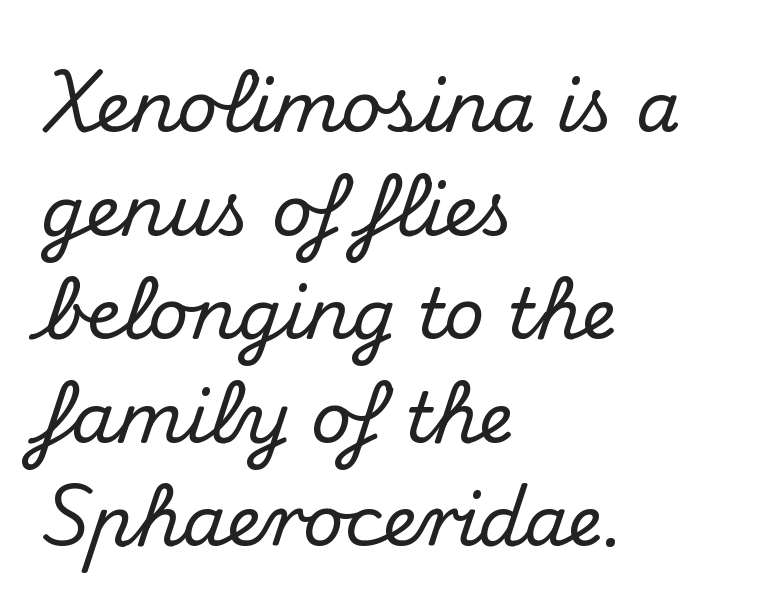
{"serif": "yes", "width": "normal", "stroke_contrast": "medium", "x_height": "small", "monospaced": "no", "underline": "no", "align": "left", "line_spacing": "normal", "line_spacing_ratio": 1.48, "letter_spacing": "normal", "letter_spacing_em": 0.0, "glyph_px": 70}
